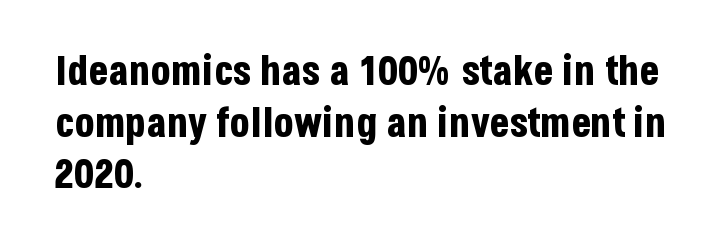
The image shows 41 px bold, condensed sans-serif type, upright; set left-aligned, normal line spacing (1.26x), normal letter spacing, not underlined; low stroke contrast and a large x-height.
